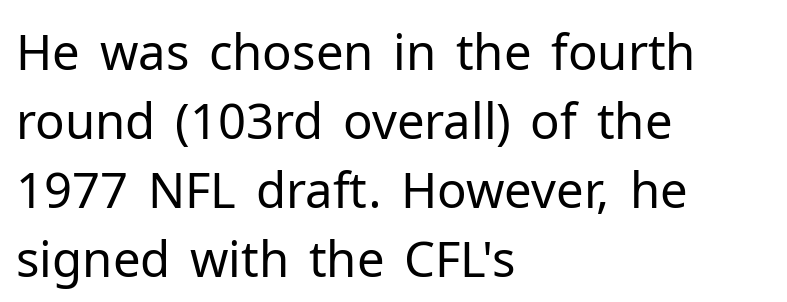
{"serif": "no", "italic": "no", "bold": "no", "weight": "regular", "width": "normal", "stroke_contrast": "low", "x_height": "medium", "monospaced": "no", "underline": "no", "align": "left", "line_spacing": "normal", "line_spacing_ratio": 1.41, "letter_spacing": "normal", "letter_spacing_em": 0.0, "glyph_px": 49}
